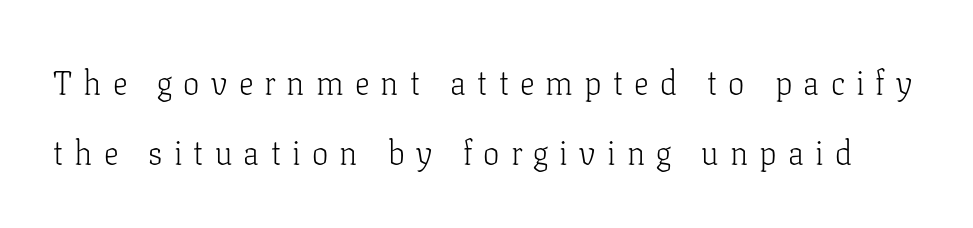
Type without underlining. This sample trades compactness for vertical openness between lines. Old-style or modern, the face here clearly has serifs. The font's upright variant was chosen for this text. Varying glyph widths throughout — classic text-font behaviour.
